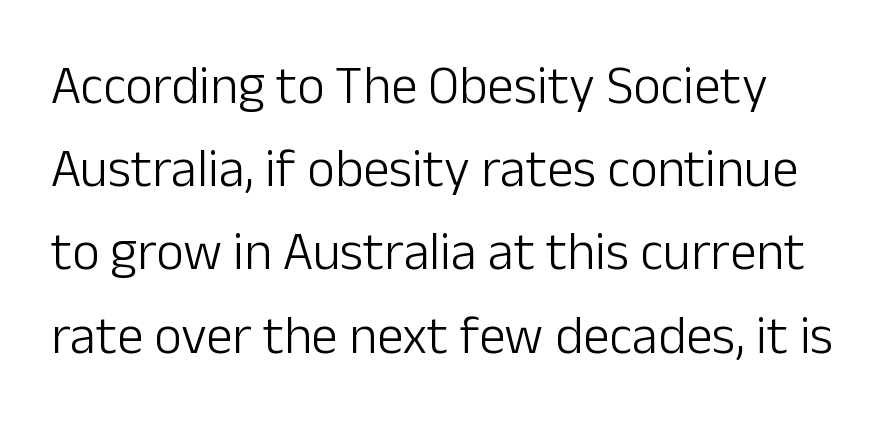
The image shows 53 px light sans-serif type, upright; set normal line spacing (1.57x), normal letter spacing, not underlined; low stroke contrast and a medium x-height.
